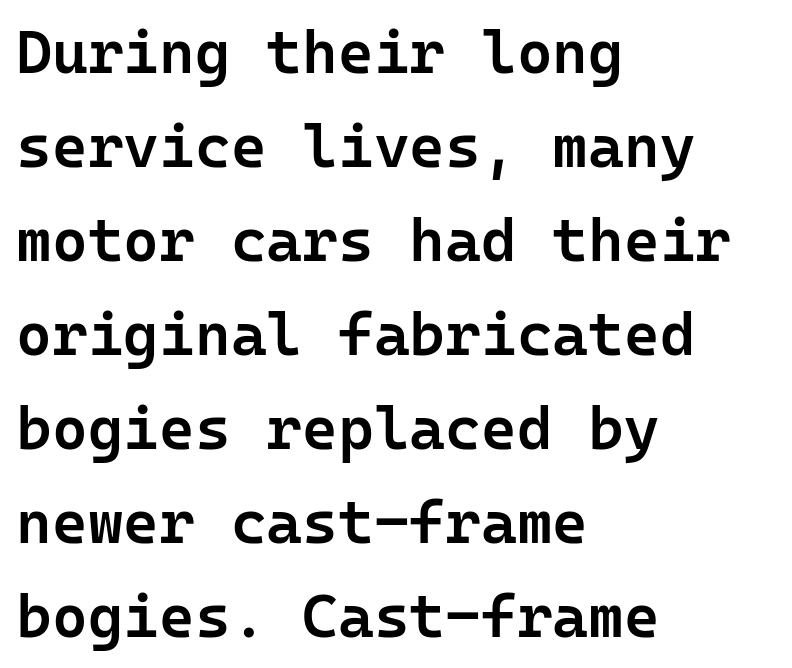
Students, this is semibold: more ink than regular, less than bold. The text was rendered using a sans face with plain stroke endings. How would I describe the line gaps? Plain and ordinary. This is the regular roman posture of the typeface. Underline: absent. Notice how the passage keeps a crisp vertical edge on the left only.
